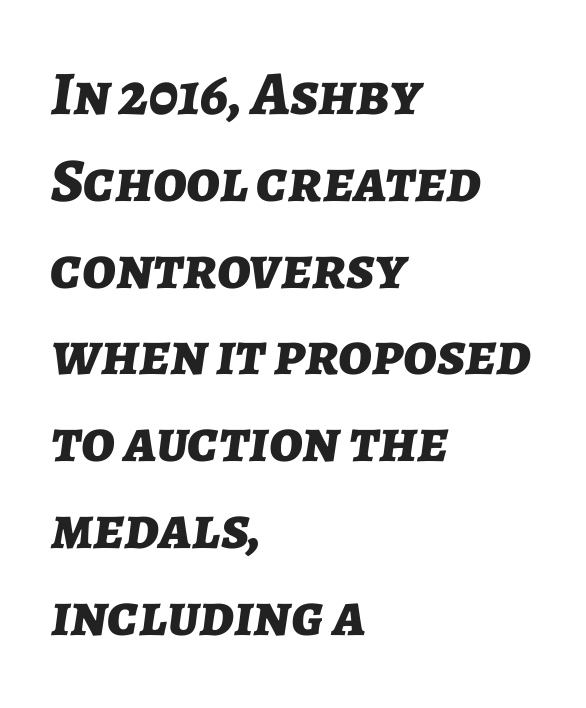
{"italic": "yes", "lean": "right", "slant_degrees": 7, "bold": "yes", "weight": "bold", "width": "normal", "stroke_contrast": "low", "x_height": "medium", "monospaced": "no", "underline": "no", "align": "left", "line_spacing": "normal", "line_spacing_ratio": 1.4, "letter_spacing": "normal", "letter_spacing_em": 0.0, "glyph_px": 62}
